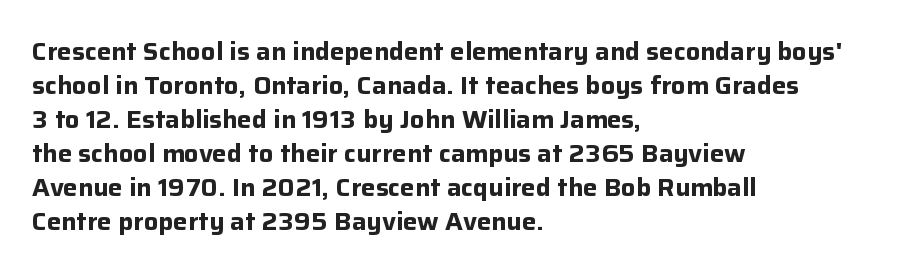
Q: Is the text bold? A: Yes.
Q: Is the text italic (slanted)? A: No, it is upright.
Q: Is the text underlined? A: No.
Q: How is the paragraph aligned? A: Left-aligned.
Q: Is the spacing between letters normal or unusually wide? A: Normal.
Q: Is the spacing between lines tight, normal or loose? A: Normal.
